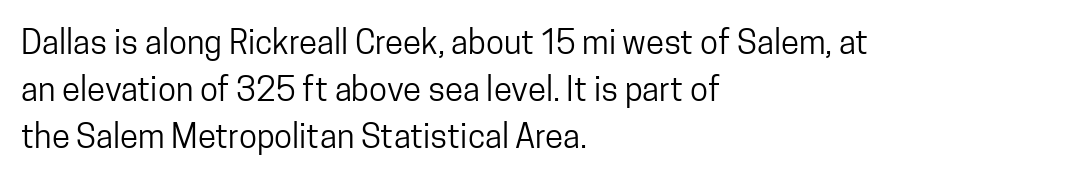
The image shows 33 px regular-weight, condensed sans-serif type, upright; set left-aligned, normal line spacing (1.43x), normal letter spacing, not underlined; low stroke contrast and a medium x-height.
